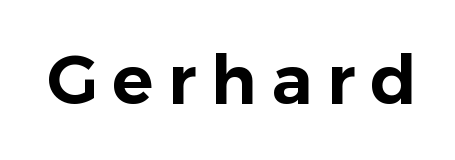
Q: Is the text italic (slanted)? A: No, it is upright.
Q: Is the typeface a serif or a sans-serif typeface? A: Sans-serif.
Q: Is the text underlined? A: No.
Q: Is the spacing between letters normal or unusually wide? A: Unusually wide.
Q: Width (condensed, normal, or wide)? A: Normal.
Q: Stroke contrast? A: Low.
Q: x-height? A: Medium.
Q: Monospaced? A: No.
